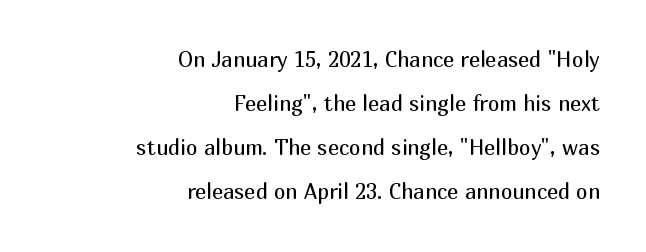
{"italic": "no", "bold": "no", "underline": "no", "align": "right", "line_spacing": "loose", "line_spacing_ratio": 2.1, "letter_spacing": "normal", "letter_spacing_em": 0.0, "glyph_px": 21}
